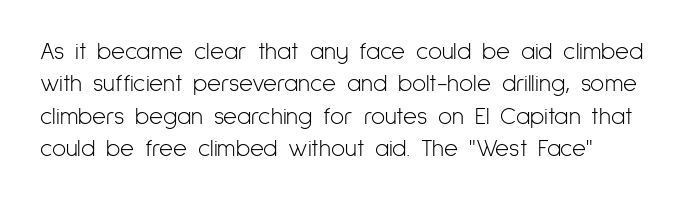
When letters stand straight like this, we call the style roman or upright. Between one letter and the next there's only the usual sliver of space. Summary of vertical rhythm: regular, with standard interline spacing. Glance below the letters and you will spot only blank space. No chunkiness to these letters — they're not bold.
